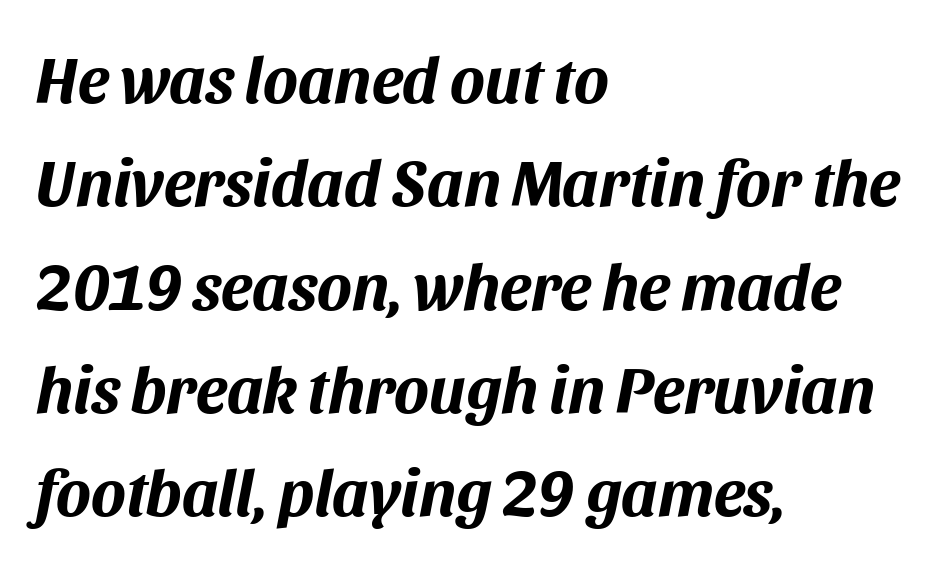
Q: Is the text bold? A: Yes.
Q: Is the text italic (slanted)? A: Yes, it leans right by about 11 degrees.
Q: Is the text underlined? A: No.
Q: How is the paragraph aligned? A: Left-aligned.
Q: Is the spacing between letters normal or unusually wide? A: Normal.
Q: Is the spacing between lines tight, normal or loose? A: Normal.
Q: Width (condensed, normal, or wide)? A: Normal.
Q: Stroke contrast? A: Medium.
Q: x-height? A: Large.
Q: Monospaced? A: No.
